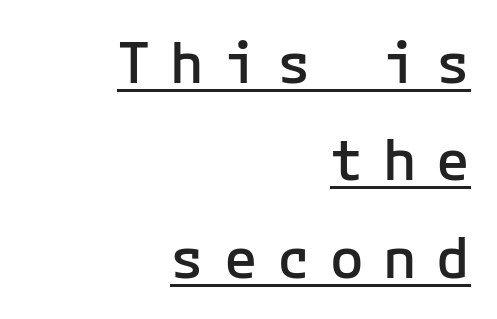
Notice how a bar underscores the lettering throughout. Horizontal alignment here is rightward, an uncommon choice for prose. No feet cap the strokes, marking this as sans-serif type. Here the glyphs are tracked loosely, breaking word shapes into spaced letters. You can tell it's not italic because the verticals are truly vertical.
